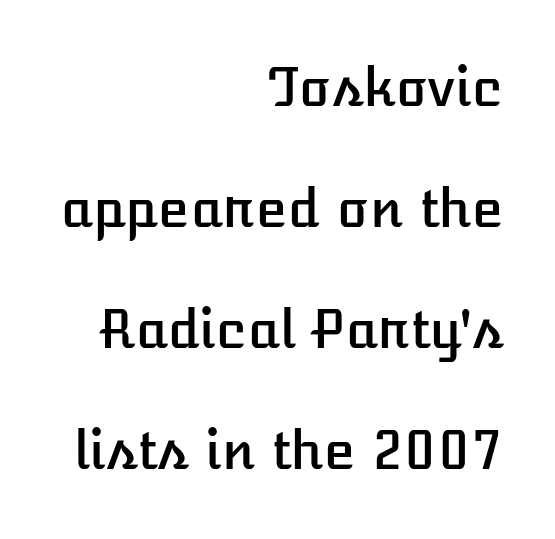
This block would shrink considerably if given ordinary leading; it's expanded now. Proportional: the letters do not fall into vertical columns. Clear beneath every line of the passage. This rendering uses right alignment, leaving the left contour irregular. The typography opts for an upright posture over an oblique one. The face used here is rendered with its standard letterfit.
